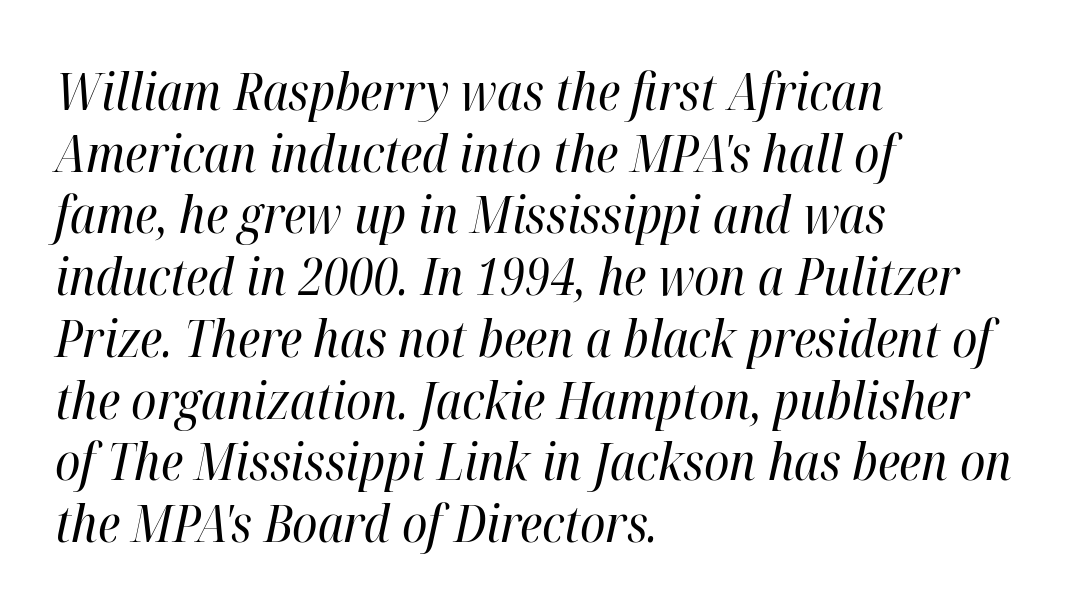
{"italic": "yes", "lean": "right", "slant_degrees": 12, "bold": "no", "weight": "regular", "width": "condensed", "stroke_contrast": "high", "x_height": "medium", "monospaced": "no", "underline": "no", "align": "left", "line_spacing_ratio": 1.21, "letter_spacing": "normal", "letter_spacing_em": 0.0, "glyph_px": 51}
